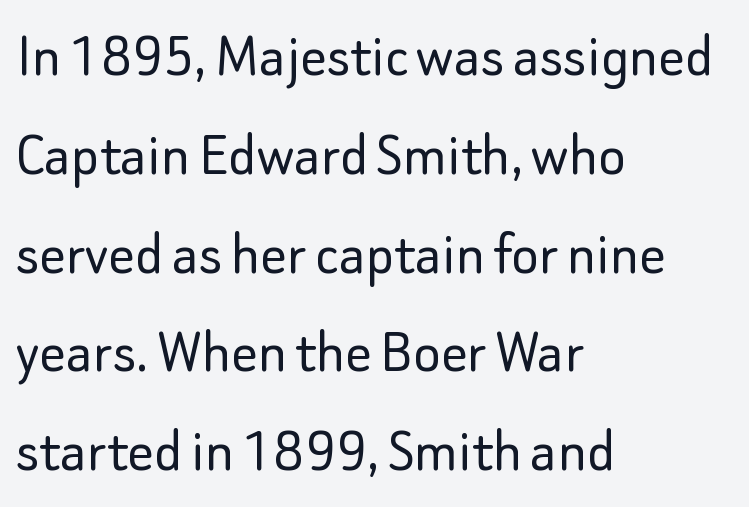
The image shows 65 px light sans-serif type, upright; set left-aligned, normal line spacing (1.52x), normal letter spacing, not underlined; low stroke contrast and a small x-height.
